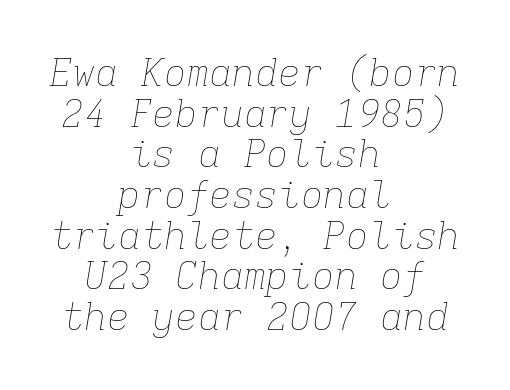
Q: Is the text bold? A: No.
Q: Is the text italic (slanted)? A: Yes, it leans right by about 9 degrees.
Q: Is the text underlined? A: No.
Q: How is the paragraph aligned? A: Centered.
Q: Is the spacing between letters normal or unusually wide? A: Normal.
Q: Is the spacing between lines tight, normal or loose? A: Tight.
Q: Width (condensed, normal, or wide)? A: Normal.
Q: Stroke contrast? A: Low.
Q: x-height? A: Medium.
Q: Monospaced? A: Yes.
